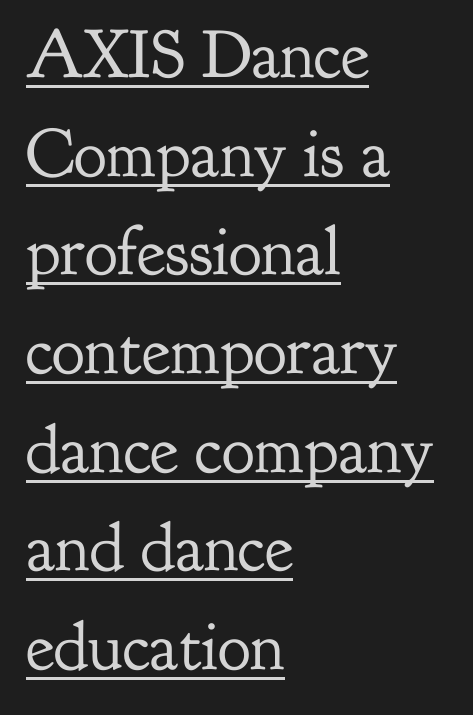
The image shows 69 px regular-weight serif type, upright; set left-aligned, normal line spacing (1.43x), normal letter spacing, underlined; low stroke contrast and a small x-height.
